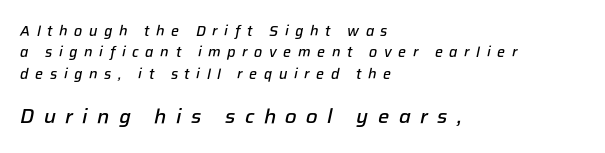
Q: Is the text bold? A: Semi-bold.
Q: Is the text italic (slanted)? A: Yes, it leans right by about 12 degrees.
Q: Is the text underlined? A: No.
Q: How is the paragraph aligned? A: Left-aligned.
Q: Is the spacing between letters normal or unusually wide? A: Unusually wide.
Q: Is the spacing between lines tight, normal or loose? A: Normal.
Q: Which block of text is set in a larger size, the first (top) or the second (bottom)? A: The second (bottom) one.
